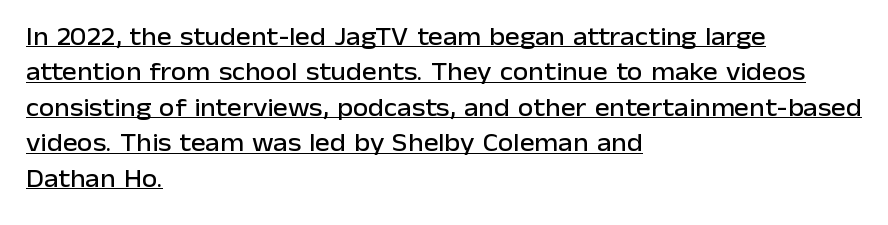
The glyphs are accompanied by a horizontal stroke just below them. Honestly, the letter spacing is just normal — you wouldn't notice it. If you drew a ruler down the left edge, every line would touch it. Posture: upright roman. Line spacing here is normal.
